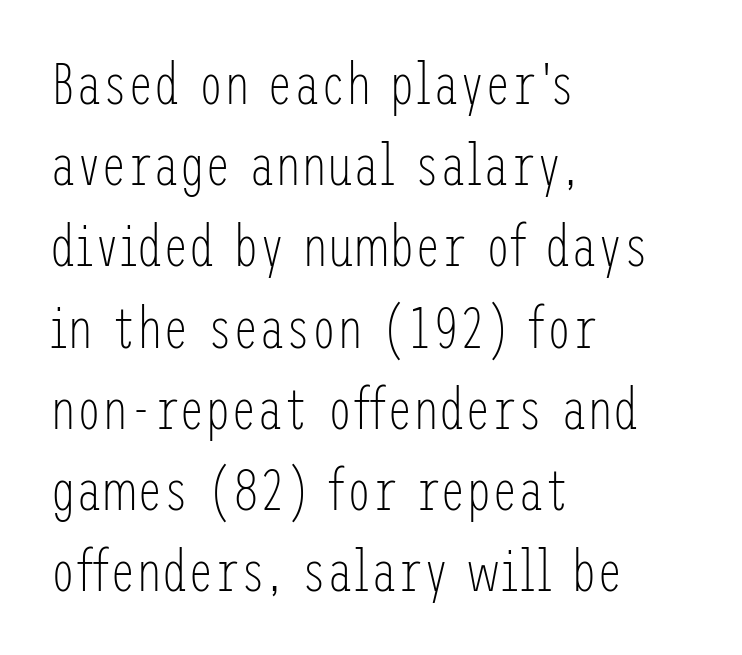
The image shows 58 px light, condensed sans-serif type, upright; set left-aligned, normal line spacing (1.4x), normal letter spacing, not underlined; low stroke contrast and a medium x-height.
